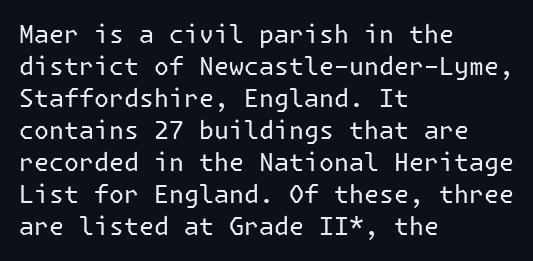
Glance below the letters and you will spot only blank space. The weight tops out at a normal text grade. Teacher's note: observe the even left margin — that is flush-left alignment. Interline gaps are of average width in this sample. In terms of posture, this sample is upright.
